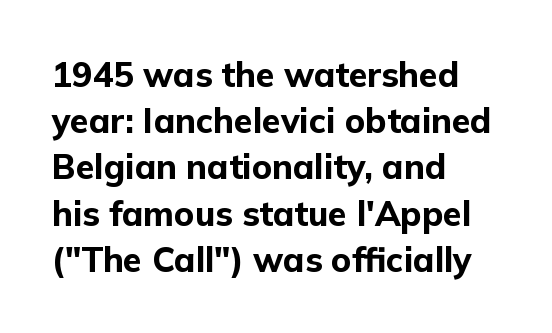
The vertical gap from one line to the next is medium. The rendering uses natural spacing where letterforms have individual widths. If you drew a line through each stem, it would be perfectly vertical. The passage shown has conventional tracking throughout. Lines of text with bare space underneath. To sum up the face: it is a sans, with no serifs.
